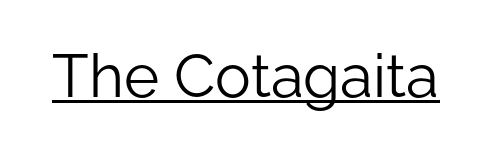
Is this a fixed-width face? No — the glyphs have proportional, varying widths. Inter-character spacing is left at the font's built-in metrics. When letters stand straight like this, we call the style roman or upright. Honestly, the underline is the first thing you notice here.
